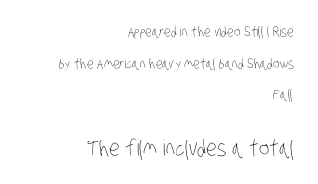
Q: Is the text bold? A: No.
Q: Is the text underlined? A: No.
Q: How is the paragraph aligned? A: Right-aligned.
Q: Is the spacing between letters normal or unusually wide? A: Normal.
Q: Is the spacing between lines tight, normal or loose? A: Loose.
Q: Which block of text is set in a larger size, the first (top) or the second (bottom)? A: The second (bottom) one.
